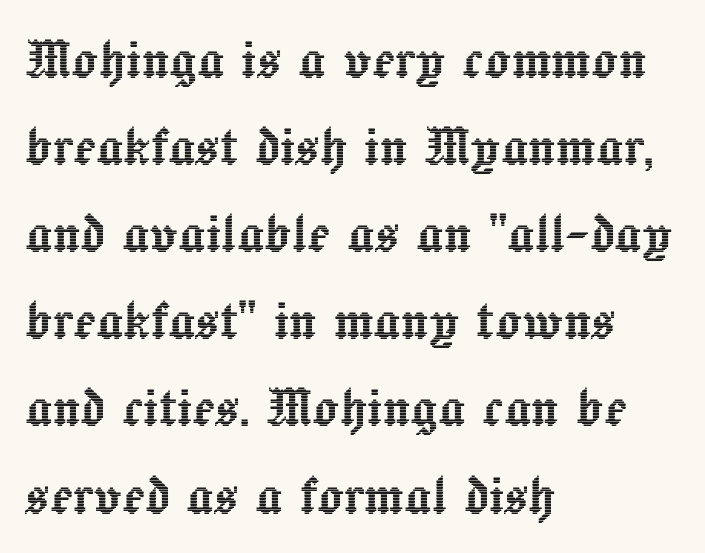
{"italic": "no", "width": "normal", "x_height": "medium", "monospaced": "no", "underline": "no", "align": "left", "line_spacing": "normal", "line_spacing_ratio": 1.32, "letter_spacing": "normal", "letter_spacing_em": 0.0, "glyph_px": 66}
